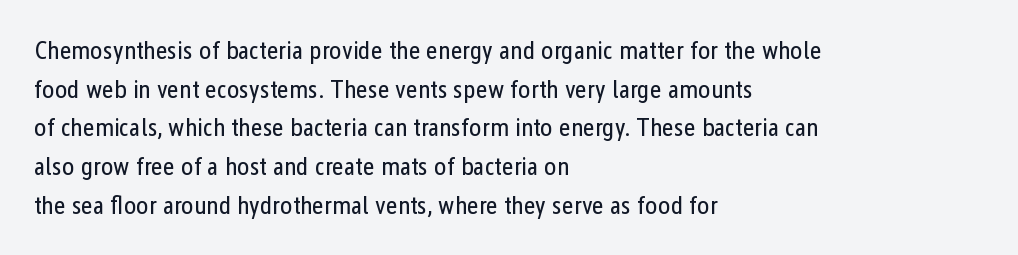
{"italic": "no", "bold": "no", "underline": "no", "align": "left", "line_spacing": "normal", "line_spacing_ratio": 1.49, "letter_spacing": "normal", "letter_spacing_em": 0.0, "glyph_px": 26}
